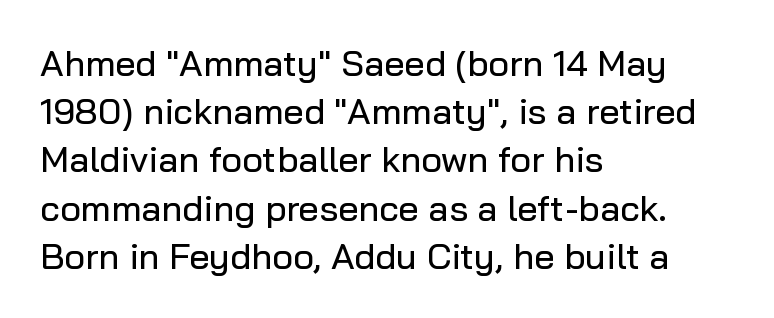
The image shows 36 px sans-serif type, upright; set left-aligned, normal line spacing (1.34x), normal letter spacing, not underlined; low stroke contrast and a medium x-height.
